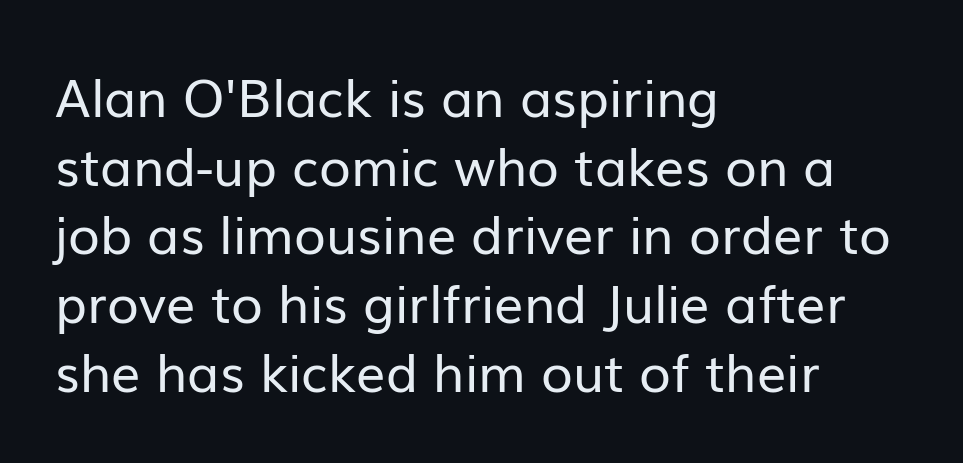
The image shows 52 px regular-weight sans-serif type, upright; set left-aligned, normal line spacing (1.32x), normal letter spacing, not underlined; low stroke contrast and a medium x-height.
